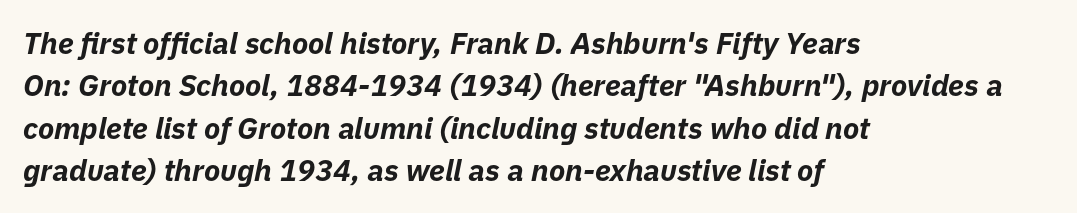
No extra tracking has been applied to these lines. The block of text has a typical density, with ordinary space between rows. Caption: bold face, heavy strokes. The text block is weighted toward the left margin, trailing off unevenly rightward. Plain, unruled lines of type. Proportional: the letters do not fall into vertical columns.
